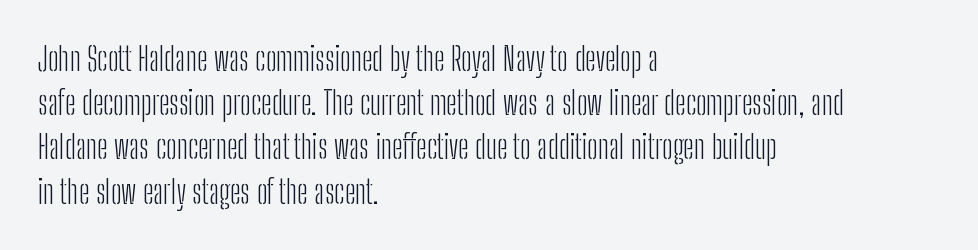
The image shows 33 px light, condensed sans-serif type, upright; set left-aligned, normal line spacing (1.34x), normal letter spacing, not underlined; low stroke contrast and a medium x-height.
